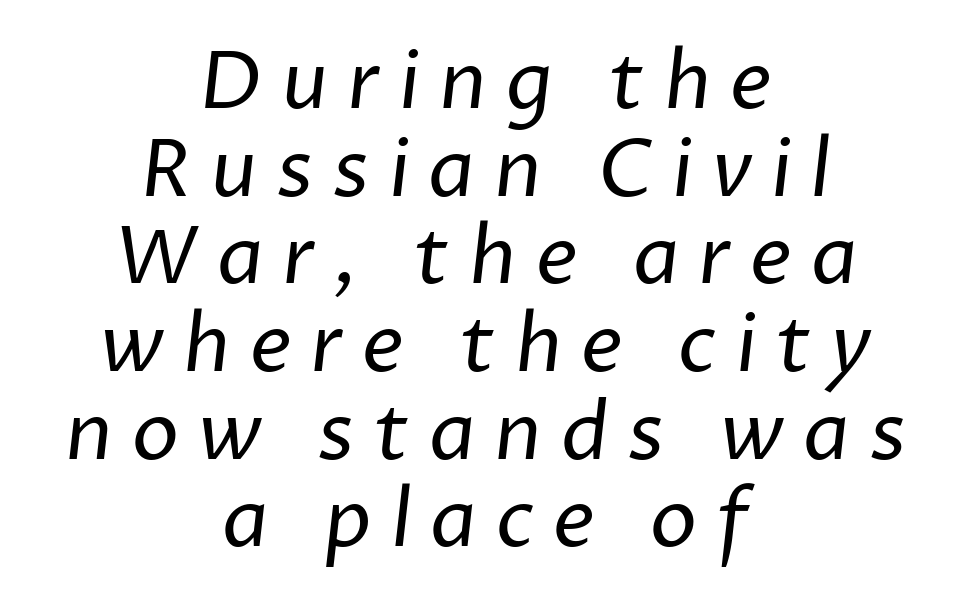
Q: Is the text bold? A: No.
Q: Is the typeface a serif or a sans-serif typeface? A: Sans-serif.
Q: Is the text underlined? A: No.
Q: How is the paragraph aligned? A: Centered.
Q: Is the spacing between letters normal or unusually wide? A: Unusually wide.
Q: Is the spacing between lines tight, normal or loose? A: Tight.
Q: Width (condensed, normal, or wide)? A: Normal.
Q: Stroke contrast? A: Low.
Q: x-height? A: Medium.
Q: Monospaced? A: No.
